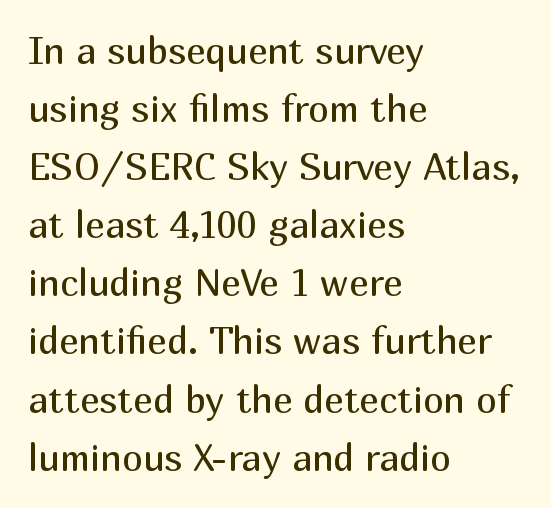
The text was rendered using a sans face with plain stroke endings. Vertical spacing — default. No word sits above an underline. Short and long lines alike share a common starting point at left. Every character sits straight up, as roman type does.
